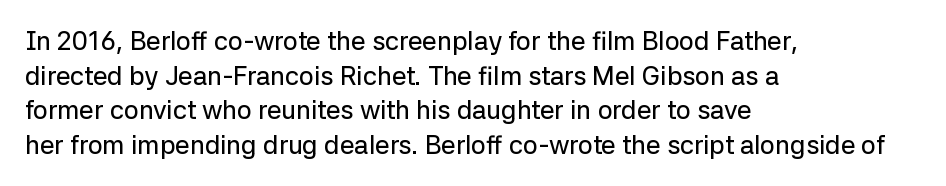
{"italic": "no", "underline": "no", "align": "left", "line_spacing": "normal", "line_spacing_ratio": 1.33, "letter_spacing": "normal", "letter_spacing_em": 0.0, "glyph_px": 26}
